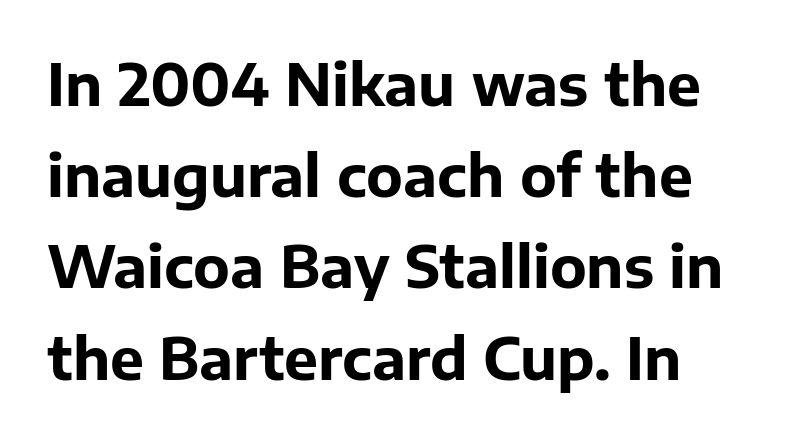
The image shows 57 px bold sans-serif type, upright; set left-aligned, normal line spacing (1.6x), normal letter spacing, not underlined; low stroke contrast and a medium x-height.
